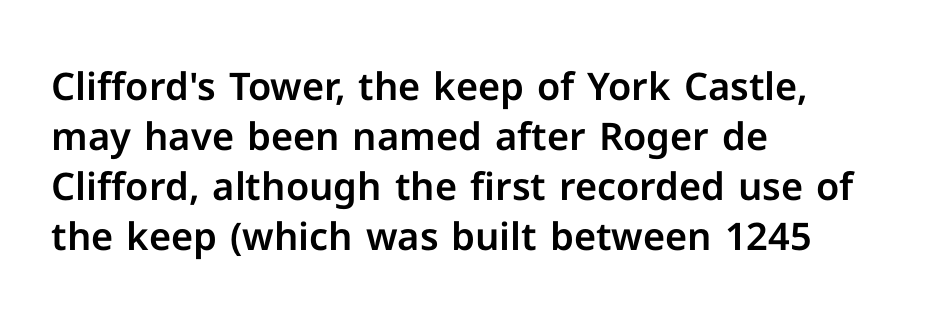
Q: Is the text italic (slanted)? A: No, it is upright.
Q: Is the typeface a serif or a sans-serif typeface? A: Sans-serif.
Q: Is the text underlined? A: No.
Q: How is the paragraph aligned? A: Left-aligned.
Q: Is the spacing between letters normal or unusually wide? A: Normal.
Q: Is the spacing between lines tight, normal or loose? A: Normal.
Q: Width (condensed, normal, or wide)? A: Normal.
Q: Stroke contrast? A: Low.
Q: x-height? A: Medium.
Q: Monospaced? A: No.
